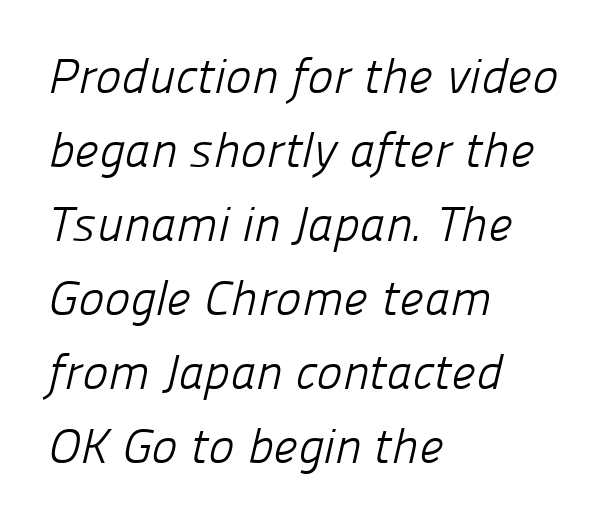
The image shows 49 px light sans-serif type; set left-aligned, normal line spacing (1.51x), normal letter spacing, not underlined; low stroke contrast and a medium x-height.
